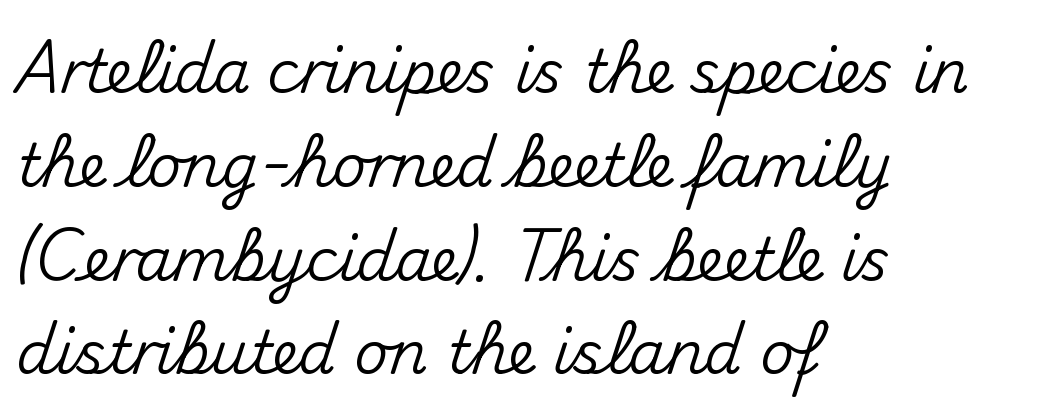
Q: Is the text italic (slanted)? A: Yes.
Q: Is the typeface a serif or a sans-serif typeface? A: Sans-serif.
Q: Is the text underlined? A: No.
Q: How is the paragraph aligned? A: Left-aligned.
Q: Is the spacing between letters normal or unusually wide? A: Normal.
Q: Is the spacing between lines tight, normal or loose? A: Normal.
Q: Width (condensed, normal, or wide)? A: Normal.
Q: Stroke contrast? A: Medium.
Q: x-height? A: Small.
Q: Monospaced? A: No.
